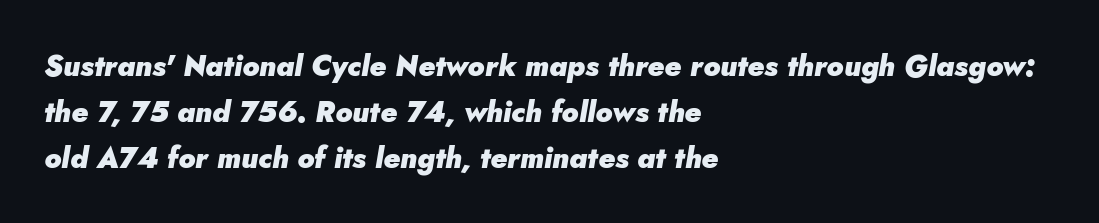
The passage shown is not underscored anywhere. Designer's note — italics engaged. Each glyph is drawn with heavy, bold strokes. Each line starts at the same left margin while the right side varies. This rendering leaves character spacing at its baseline value. The rendering uses natural spacing where letterforms have individual widths.
